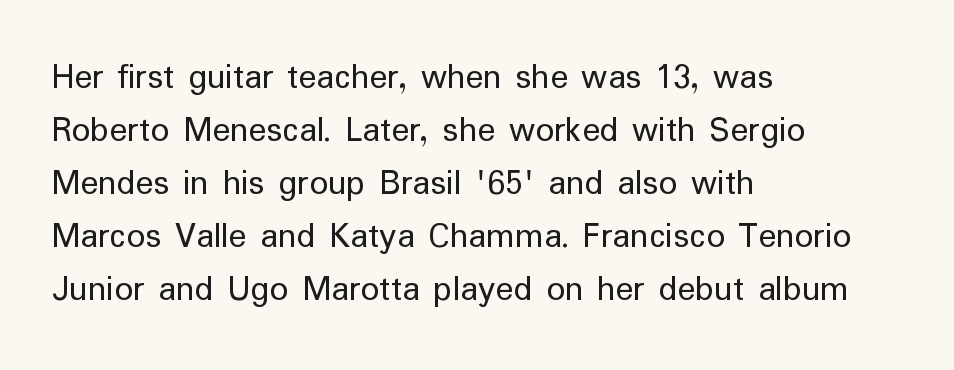
The image shows 37 px regular-weight sans-serif type, upright; set left-aligned, normal line spacing (1.43x), normal letter spacing, not underlined; low stroke contrast and a medium x-height.
